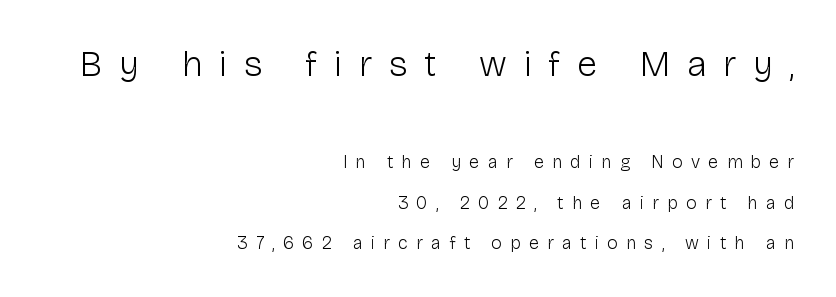
{"serif": "no", "italic": "no", "bold": "no", "weight": "light", "width": "normal", "stroke_contrast": "low", "x_height": "medium", "monospaced": "no", "underline": "no", "align": "right", "line_spacing": "loose", "line_spacing_ratio": 2.24, "letter_spacing": "wide", "letter_spacing_em": 0.46, "larger_block": "first", "size_ratio": 2.0, "glyph_px": 36}
